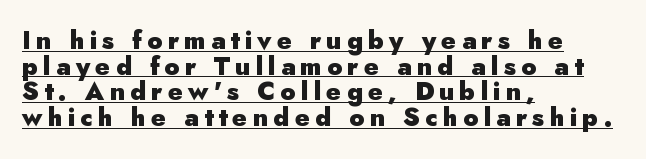
{"italic": "no", "bold": "yes", "underline": "yes", "align": "left", "line_spacing": "tight", "line_spacing_ratio": 1.03, "letter_spacing": "wide", "letter_spacing_em": 0.21, "glyph_px": 25}
